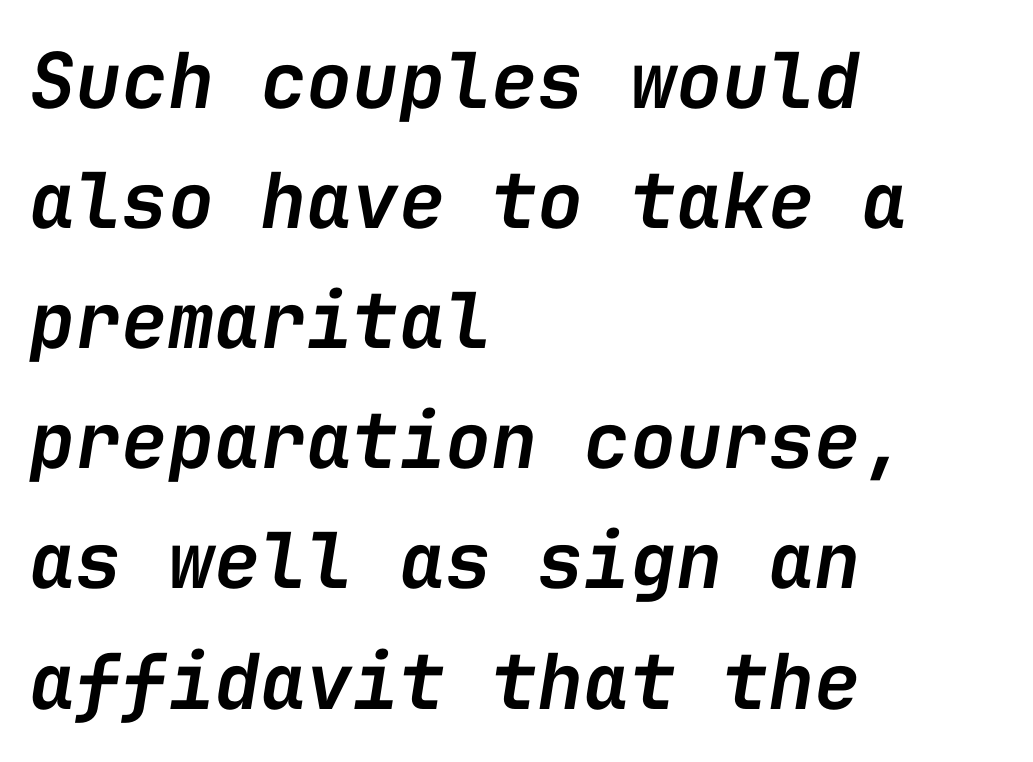
Q: Is the text bold? A: Semi-bold.
Q: Is the text italic (slanted)? A: Yes, it leans right by about 9 degrees.
Q: Is the text underlined? A: No.
Q: How is the paragraph aligned? A: Left-aligned.
Q: Is the spacing between letters normal or unusually wide? A: Normal.
Q: Is the spacing between lines tight, normal or loose? A: Normal.
Q: Width (condensed, normal, or wide)? A: Normal.
Q: Stroke contrast? A: Low.
Q: x-height? A: Medium.
Q: Monospaced? A: Yes.
